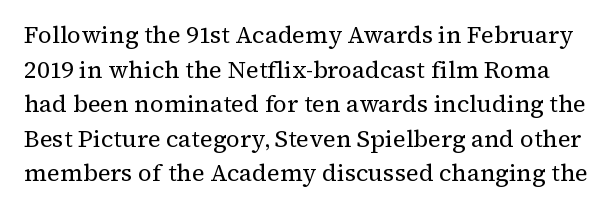
{"italic": "no", "bold": "no", "underline": "no", "line_spacing": "normal", "line_spacing_ratio": 1.44, "letter_spacing": "normal", "letter_spacing_em": 0.0, "glyph_px": 24}
